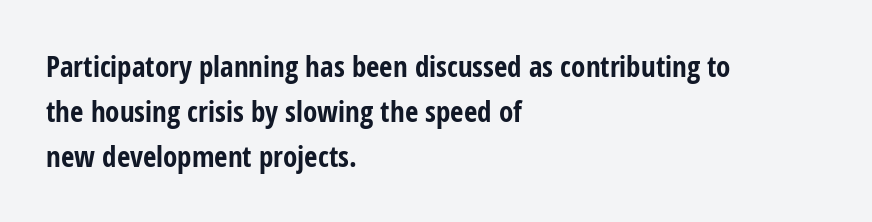
{"serif": "no", "italic": "no", "bold": "yes", "weight": "bold", "width": "condensed", "stroke_contrast": "low", "x_height": "medium", "monospaced": "no", "underline": "no", "align": "left", "line_spacing": "normal", "line_spacing_ratio": 1.55, "letter_spacing": "normal", "letter_spacing_em": 0.0, "glyph_px": 29}
